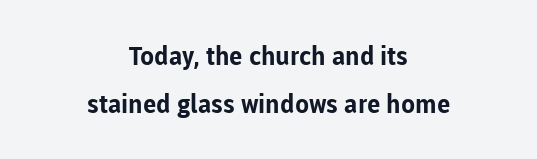
Q: Is the text bold? A: Yes.
Q: Is the text italic (slanted)? A: No, it is upright.
Q: Is the text underlined? A: No.
Q: How is the paragraph aligned? A: Centered.
Q: Is the spacing between letters normal or unusually wide? A: Normal.
